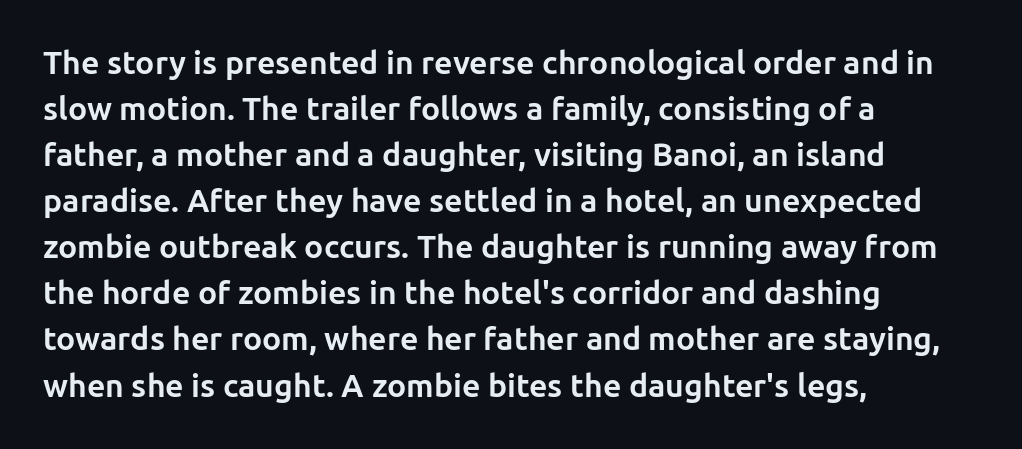
The image shows 32 px bold sans-serif type, upright; set left-aligned, normal line spacing (1.44x), normal letter spacing, not underlined; low stroke contrast and a medium x-height.
